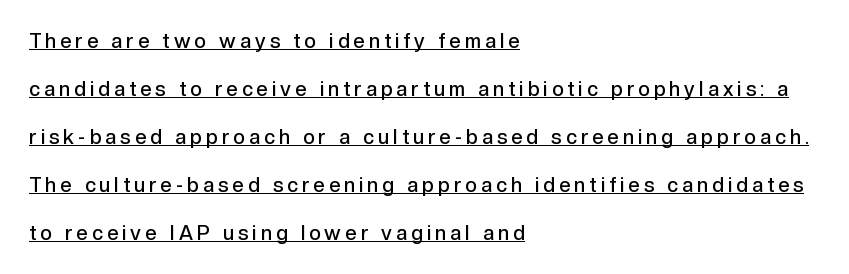
{"italic": "no", "bold": "semi", "underline": "yes", "align": "left", "line_spacing": "loose", "line_spacing_ratio": 2.4, "letter_spacing": "wide", "letter_spacing_em": 0.21, "glyph_px": 20}
